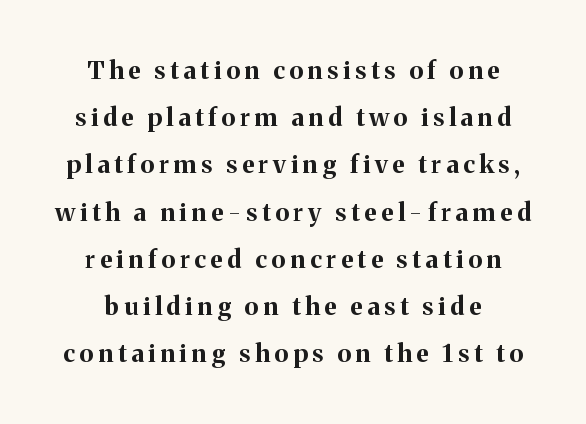
{"italic": "no", "bold": "yes", "underline": "no", "line_spacing_ratio": 1.89, "glyph_px": 25}
